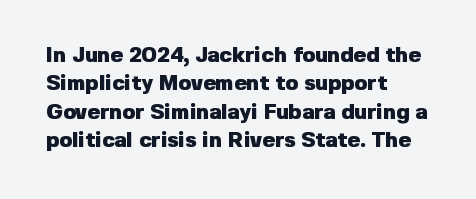
Q: Is the text bold? A: Yes.
Q: Is the text italic (slanted)? A: No, it is upright.
Q: Is the text underlined? A: No.
Q: How is the paragraph aligned? A: Left-aligned.
Q: Is the spacing between letters normal or unusually wide? A: Normal.
Q: Is the spacing between lines tight, normal or loose? A: Normal.
